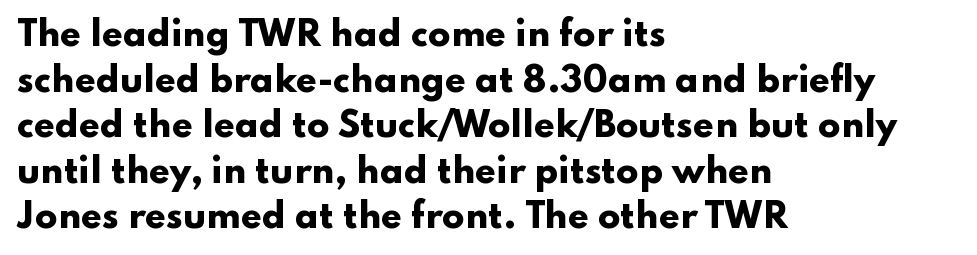
Look at the stroke-to-counter ratio: heavy, a bold. Check the space under the baseline: it is left empty. Horizontal bands of white between lines are of average thickness. Is this a sans? Yes — the strokes have no serifs.
